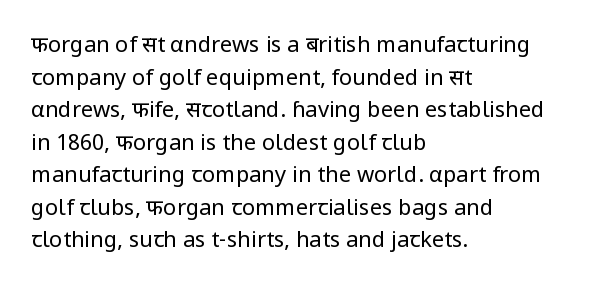
{"italic": "no", "bold": "no", "underline": "no", "align": "left", "line_spacing": "normal", "line_spacing_ratio": 1.48, "letter_spacing": "normal", "letter_spacing_em": 0.0, "glyph_px": 22}
